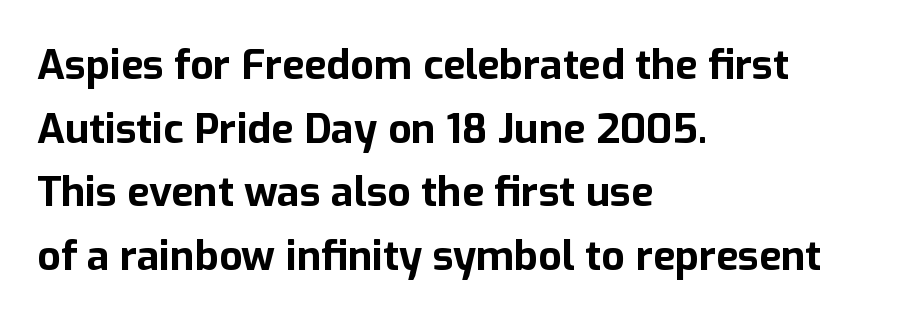
Q: Is the text bold? A: Yes.
Q: Is the text italic (slanted)? A: No, it is upright.
Q: Is the typeface a serif or a sans-serif typeface? A: Sans-serif.
Q: Is the text underlined? A: No.
Q: How is the paragraph aligned? A: Left-aligned.
Q: Is the spacing between letters normal or unusually wide? A: Normal.
Q: Is the spacing between lines tight, normal or loose? A: Normal.
Q: Width (condensed, normal, or wide)? A: Normal.
Q: Stroke contrast? A: Low.
Q: x-height? A: Medium.
Q: Monospaced? A: No.
